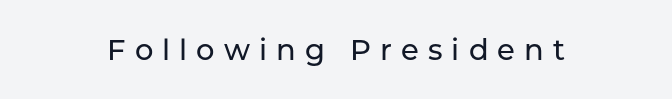
The image shows 29 px sans-serif type, upright; set centered, unusually wide letter spacing (+0.31 em), not underlined; low stroke contrast and a medium x-height.
